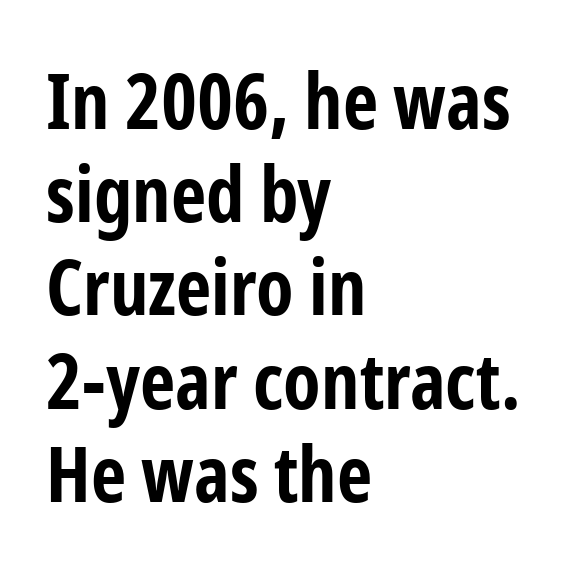
{"serif": "no", "italic": "no", "bold": "yes", "weight": "bold", "width": "condensed", "stroke_contrast": "low", "x_height": "medium", "monospaced": "no", "underline": "no", "align": "left", "line_spacing_ratio": 1.21, "letter_spacing": "normal", "letter_spacing_em": 0.0, "glyph_px": 77}
